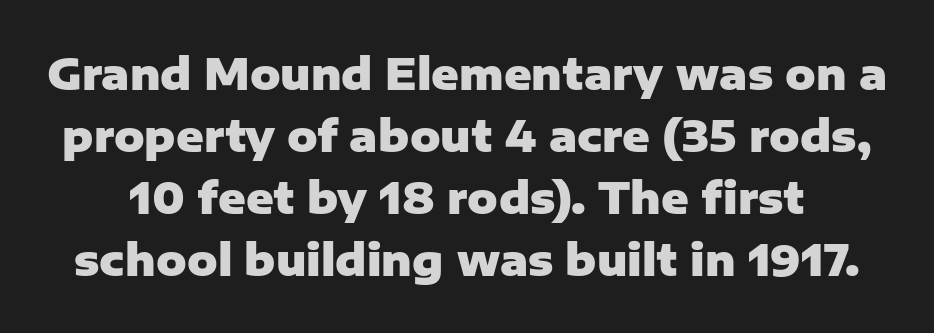
{"serif": "no", "italic": "no", "bold": "yes", "weight": "heavy", "width": "normal", "stroke_contrast": "low", "x_height": "medium", "monospaced": "no", "underline": "no", "line_spacing": "normal", "line_spacing_ratio": 1.48, "letter_spacing": "normal", "letter_spacing_em": 0.0, "glyph_px": 42}
